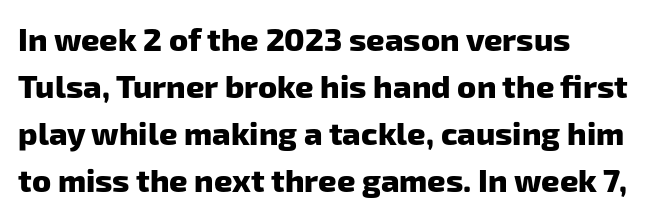
Alignment: flush left. Interline gaps are of average width in this sample. Just letters on the line, the space beneath them empty. To sum up the face: it is a sans, with no serifs. On the weight axis this lands at bold, roughly 700. Tracking value appears to be zero — textbook default spacing.
